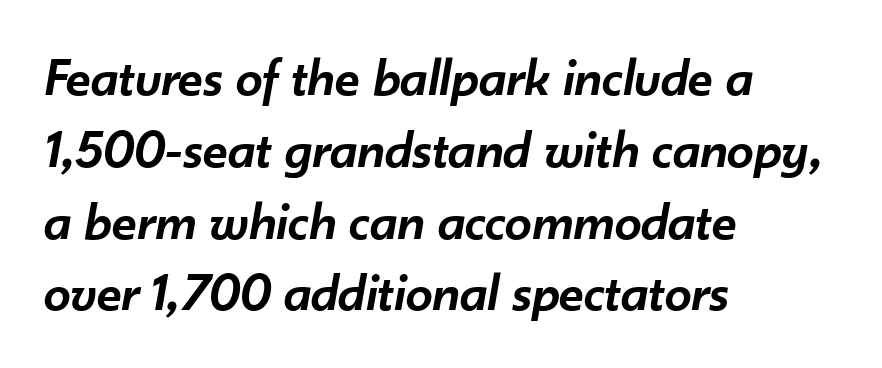
The image shows 54 px semibold type, italic (leaning right); set left-aligned, normal line spacing (1.33x), normal letter spacing, not underlined; low stroke contrast and a small x-height.
